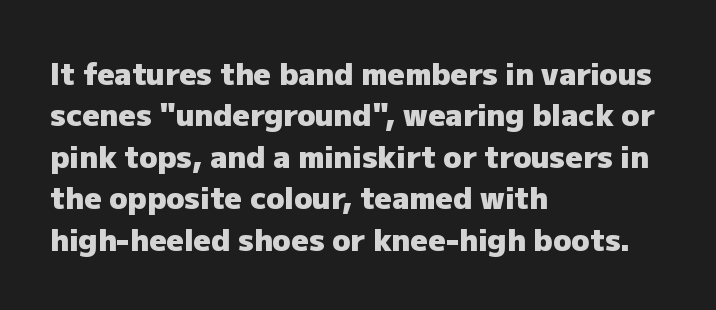
Q: Is the text bold? A: Yes.
Q: Is the text italic (slanted)? A: No, it is upright.
Q: Is the typeface a serif or a sans-serif typeface? A: Sans-serif.
Q: Is the text underlined? A: No.
Q: How is the paragraph aligned? A: Left-aligned.
Q: Is the spacing between letters normal or unusually wide? A: Normal.
Q: Is the spacing between lines tight, normal or loose? A: Normal.
Q: Width (condensed, normal, or wide)? A: Normal.
Q: Stroke contrast? A: Low.
Q: x-height? A: Medium.
Q: Monospaced? A: No.
